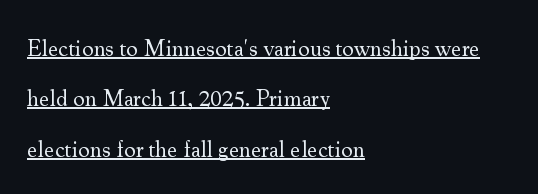
The image shows 23 px text type, upright; set left-aligned, loose line spacing (2.19x), normal letter spacing, underlined.
